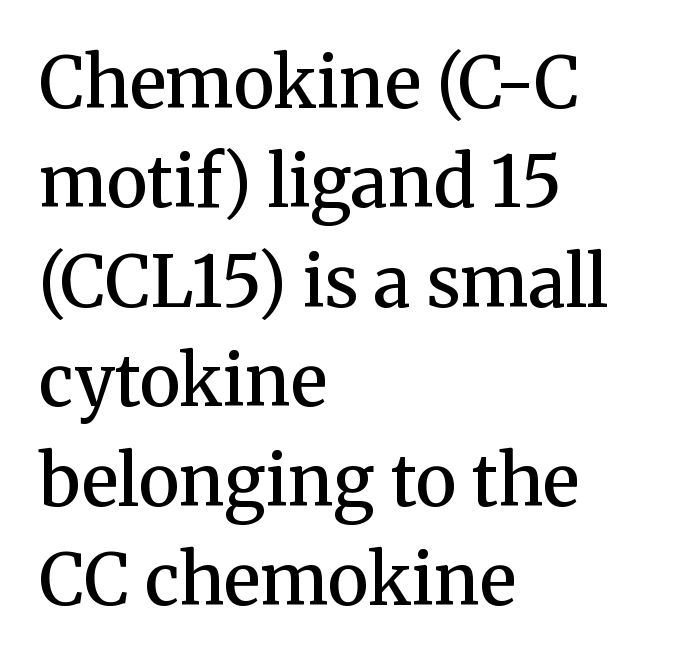
Q: Is the text bold? A: Semi-bold.
Q: Is the text italic (slanted)? A: No, it is upright.
Q: Is the typeface a serif or a sans-serif typeface? A: Serif.
Q: Is the text underlined? A: No.
Q: How is the paragraph aligned? A: Left-aligned.
Q: Is the spacing between letters normal or unusually wide? A: Normal.
Q: Is the spacing between lines tight, normal or loose? A: Normal.
Q: Width (condensed, normal, or wide)? A: Normal.
Q: Stroke contrast? A: Medium.
Q: x-height? A: Medium.
Q: Monospaced? A: No.
